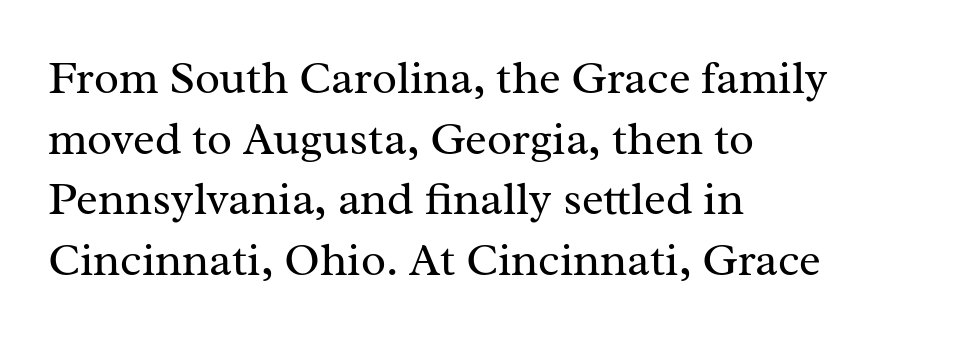
The image shows 46 px regular-weight serif type, upright; set left-aligned, normal line spacing (1.32x), normal letter spacing, not underlined; medium stroke contrast and a medium x-height.
